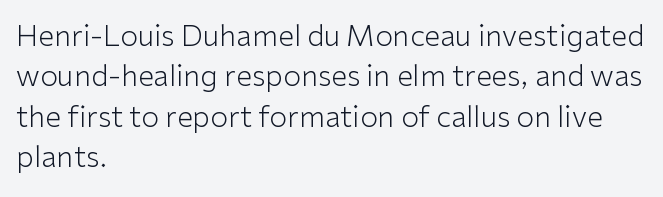
{"serif": "no", "italic": "no", "bold": "no", "weight": "light", "width": "normal", "stroke_contrast": "low", "x_height": "medium", "monospaced": "no", "underline": "no", "align": "left", "line_spacing": "normal", "line_spacing_ratio": 1.39, "letter_spacing": "normal", "letter_spacing_em": 0.0, "glyph_px": 29}
